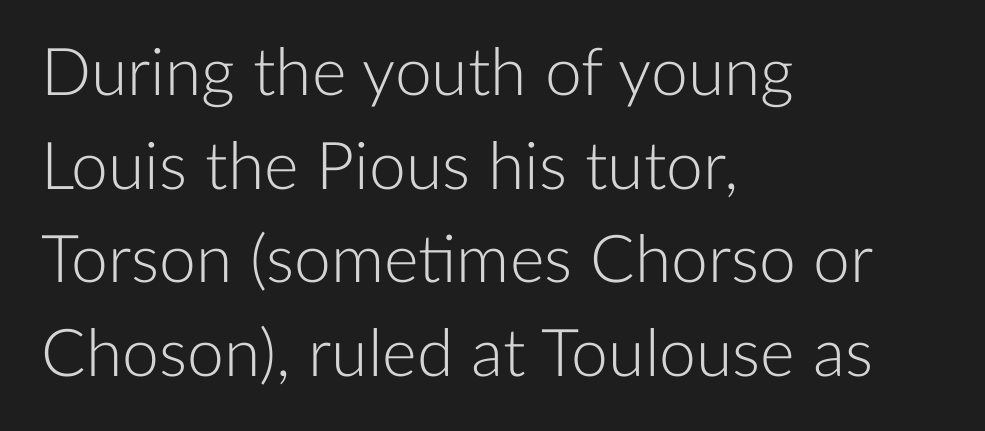
The image shows 66 px light sans-serif type, upright; set left-aligned, normal line spacing (1.42x), normal letter spacing, not underlined; low stroke contrast and a medium x-height.
